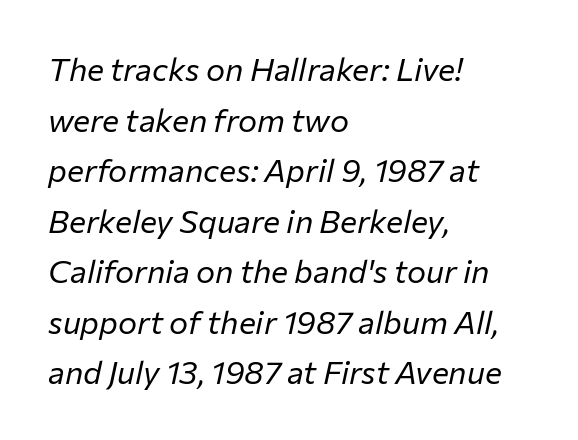
Q: Is the text bold? A: No.
Q: Is the text italic (slanted)? A: Yes, it leans right by about 12 degrees.
Q: Is the text underlined? A: No.
Q: How is the paragraph aligned? A: Left-aligned.
Q: Is the spacing between letters normal or unusually wide? A: Normal.
Q: Is the spacing between lines tight, normal or loose? A: Normal.
Q: Width (condensed, normal, or wide)? A: Normal.
Q: Stroke contrast? A: Low.
Q: x-height? A: Medium.
Q: Monospaced? A: No.
